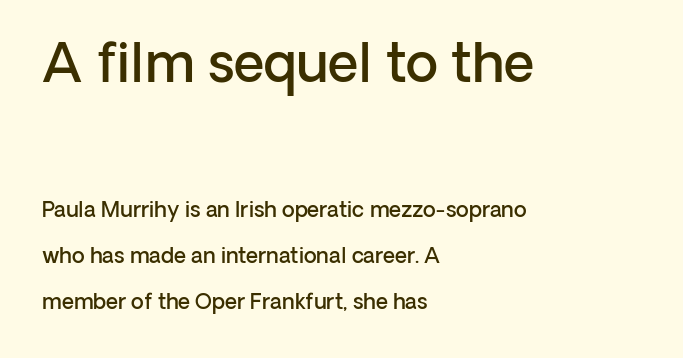
Q: Is the text bold? A: Semi-bold.
Q: Is the text italic (slanted)? A: No, it is upright.
Q: Is the typeface a serif or a sans-serif typeface? A: Sans-serif.
Q: Is the text underlined? A: No.
Q: How is the paragraph aligned? A: Left-aligned.
Q: Is the spacing between letters normal or unusually wide? A: Normal.
Q: Is the spacing between lines tight, normal or loose? A: Loose.
Q: Which block of text is set in a larger size, the first (top) or the second (bottom)? A: The first (top) one.
Q: Width (condensed, normal, or wide)? A: Normal.
Q: Stroke contrast? A: Low.
Q: x-height? A: Medium.
Q: Monospaced? A: No.
